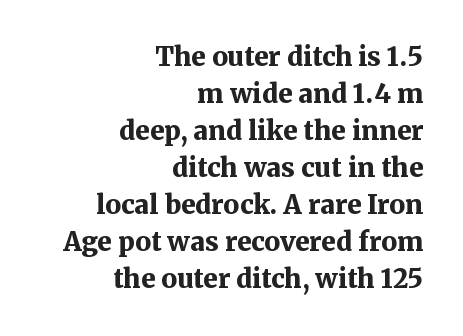
{"italic": "no", "bold": "yes", "underline": "no", "align": "right", "line_spacing": "normal", "line_spacing_ratio": 1.42, "letter_spacing": "normal", "letter_spacing_em": 0.0, "glyph_px": 26}
